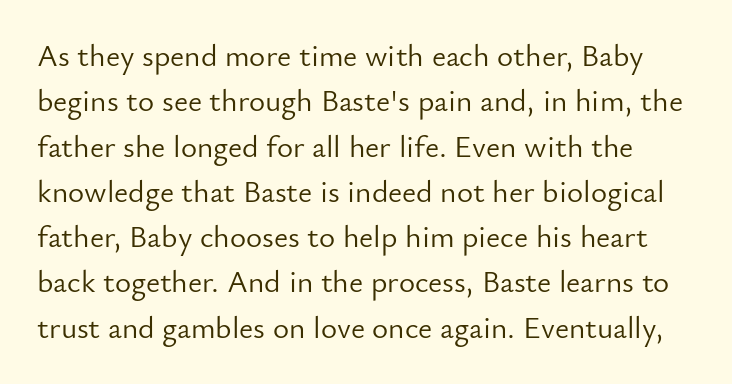
{"serif": "no", "italic": "no", "bold": "no", "weight": "light", "width": "normal", "stroke_contrast": "low", "x_height": "small", "monospaced": "no", "underline": "no", "line_spacing": "normal", "line_spacing_ratio": 1.46, "letter_spacing": "normal", "letter_spacing_em": 0.0, "glyph_px": 31}
